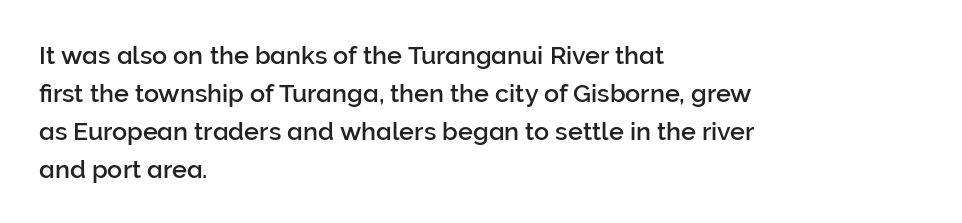
The image shows 25 px text type, upright; set left-aligned, normal line spacing (1.52x), normal letter spacing, not underlined.
